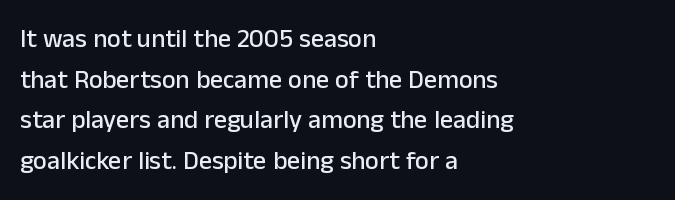
The image shows 26 px text type, upright; set left-aligned, normal line spacing (1.56x), normal letter spacing, not underlined.
